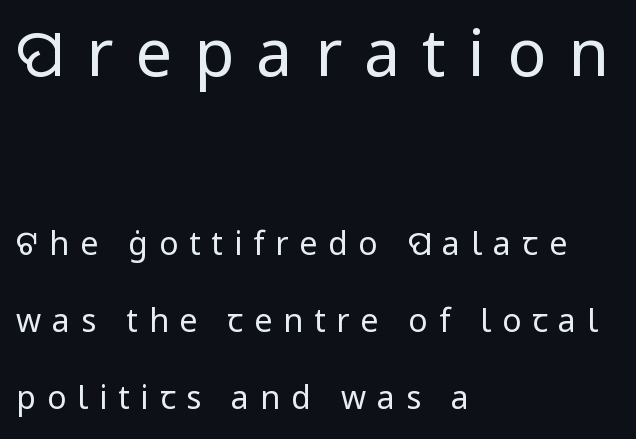
The image shows 65 px regular-weight sans-serif type, upright; set left-aligned, loose line spacing (2.41x), unusually wide letter spacing (+0.34 em), not underlined; the first (top) block is 2.03x larger; low stroke contrast and a medium x-height.
